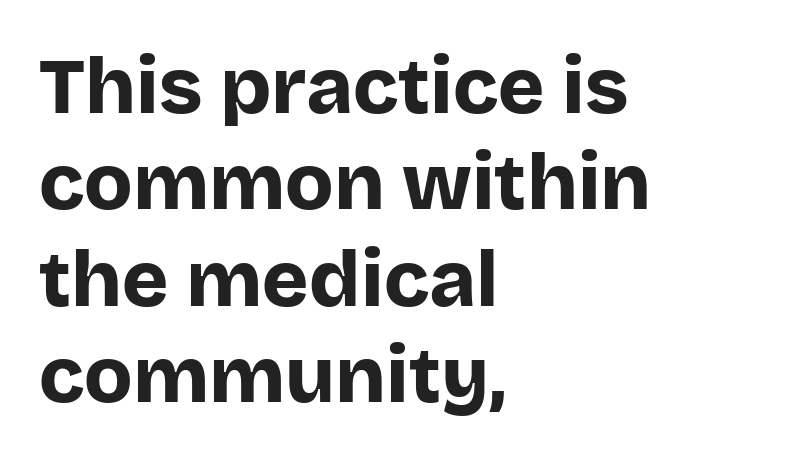
The image shows 79 px bold sans-serif type, upright; set left-aligned, line spacing 1.22x, normal letter spacing, not underlined; low stroke contrast and a large x-height.
